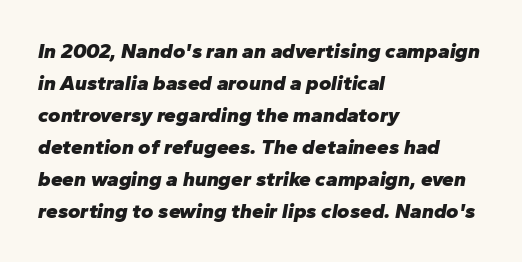
Q: Is the text bold? A: Yes.
Q: Is the text italic (slanted)? A: Yes, it leans right by about 10 degrees.
Q: Is the text underlined? A: No.
Q: How is the paragraph aligned? A: Left-aligned.
Q: Is the spacing between letters normal or unusually wide? A: Normal.
Q: Is the spacing between lines tight, normal or loose? A: Normal.
